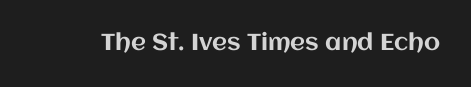
{"italic": "no", "underline": "no", "letter_spacing": "normal", "letter_spacing_em": 0.0, "glyph_px": 23}
